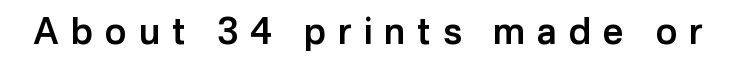
Heft: intermediate — a semibold. The specimen reads as upright at a glance. Each letter's strokes conclude bluntly, with no projecting serifs. Bare-footed words on every line. The line texture is sparse and dotted thanks to wide tracking. The face used here is proportionally spaced, like ordinary book or web type.
